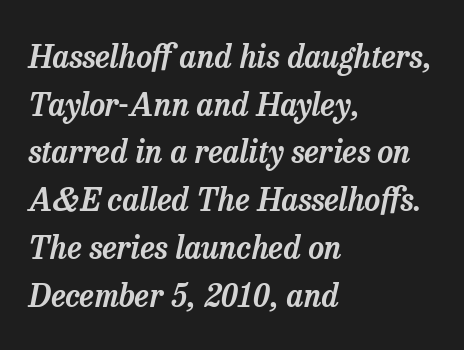
Short and long lines alike share a common starting point at left. In terms of letterspacing, this is plain default setting. These lines are rendered in a variable-pitch font. Slanted lettering throughout. Plain, unruled lines of type.
